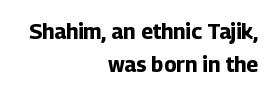
Q: Is the text bold? A: Yes.
Q: Is the text italic (slanted)? A: No, it is upright.
Q: Is the text underlined? A: No.
Q: How is the paragraph aligned? A: Right-aligned.
Q: Is the spacing between letters normal or unusually wide? A: Normal.
Q: Is the spacing between lines tight, normal or loose? A: Normal.
